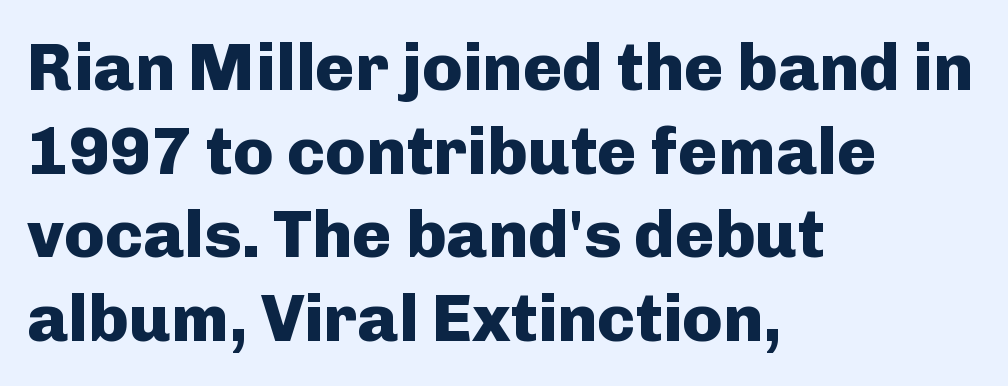
{"serif": "no", "italic": "no", "bold": "yes", "weight": "heavy", "width": "normal", "stroke_contrast": "low", "x_height": "medium", "monospaced": "no", "underline": "no", "align": "left", "line_spacing": "normal", "line_spacing_ratio": 1.25, "letter_spacing": "normal", "letter_spacing_em": 0.0, "glyph_px": 67}
